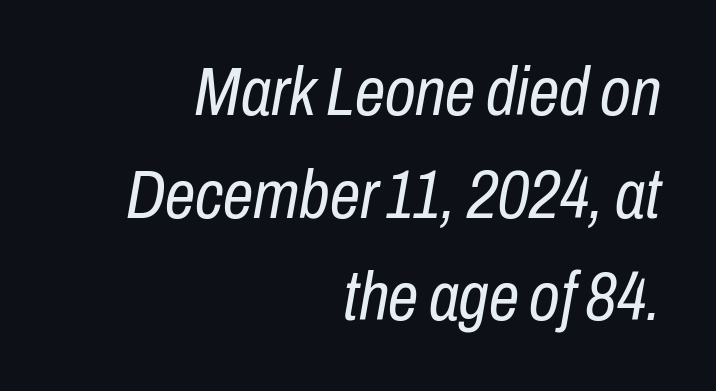
{"italic": "yes", "lean": "right", "slant_degrees": 10, "bold": "no", "weight": "regular", "width": "condensed", "stroke_contrast": "low", "x_height": "medium", "monospaced": "no", "underline": "no", "align": "right", "line_spacing": "normal", "line_spacing_ratio": 1.51, "letter_spacing": "normal", "letter_spacing_em": 0.0, "glyph_px": 68}
